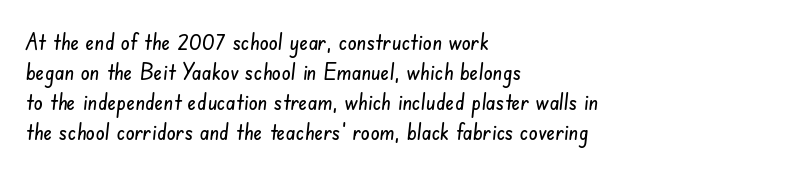
Q: Is the text underlined? A: No.
Q: How is the paragraph aligned? A: Left-aligned.
Q: Is the spacing between letters normal or unusually wide? A: Normal.
Q: Is the spacing between lines tight, normal or loose? A: Normal.
